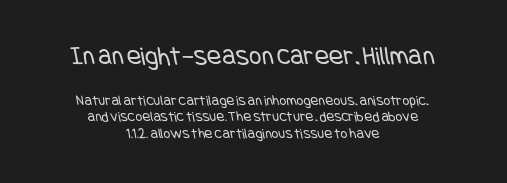
Q: Is the text bold? A: No.
Q: Is the text underlined? A: No.
Q: How is the paragraph aligned? A: Centered.
Q: Is the spacing between letters normal or unusually wide? A: Normal.
Q: Is the spacing between lines tight, normal or loose? A: Tight.
Q: Which block of text is set in a larger size, the first (top) or the second (bottom)? A: The first (top) one.
